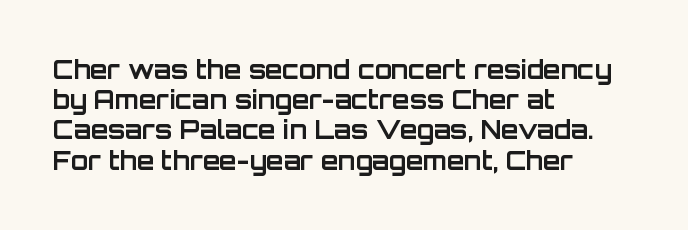
The passage shown is emphatically bold. The space directly below the letters is spotless. Tracking here is standard; glyphs follow each other at the usual distance. Where is the straight margin? On the left.
